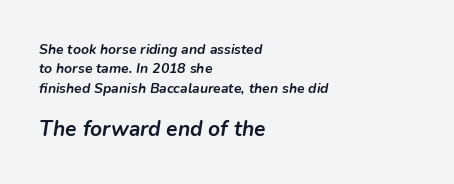
Type size steps up from the first block to the second. Leading: standard. Nobody drew a line under any word here. Casual observation: everything's shoved over to the left. The whole block is typeset with a tilt. Weight check: bold — yes, fully.
